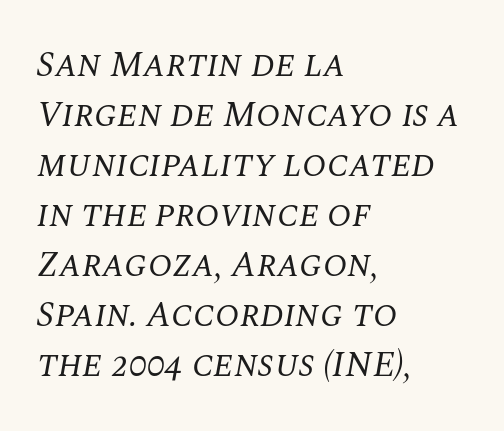
The image shows 36 px regular-weight serif type, italic (leaning right); set left-aligned, normal line spacing (1.39x), normal letter spacing, not underlined; medium stroke contrast and a large x-height.
